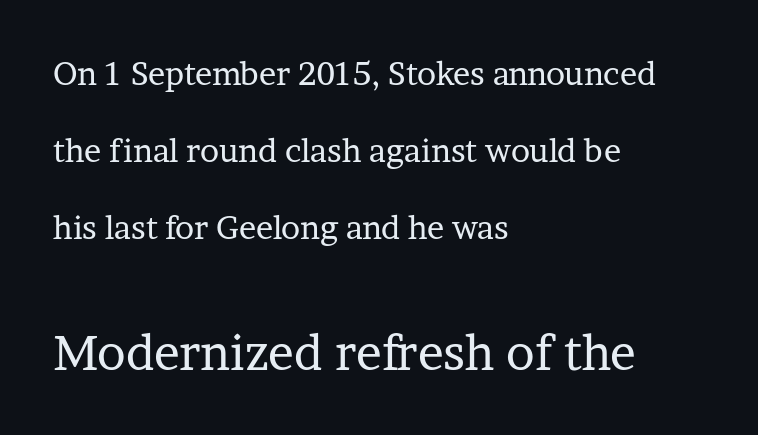
Q: Is the text bold? A: No.
Q: Is the text italic (slanted)? A: No, it is upright.
Q: Is the typeface a serif or a sans-serif typeface? A: Serif.
Q: Is the text underlined? A: No.
Q: How is the paragraph aligned? A: Left-aligned.
Q: Is the spacing between letters normal or unusually wide? A: Normal.
Q: Is the spacing between lines tight, normal or loose? A: Loose.
Q: Which block of text is set in a larger size, the first (top) or the second (bottom)? A: The second (bottom) one.
Q: Width (condensed, normal, or wide)? A: Normal.
Q: Stroke contrast? A: Low.
Q: x-height? A: Medium.
Q: Monospaced? A: No.
